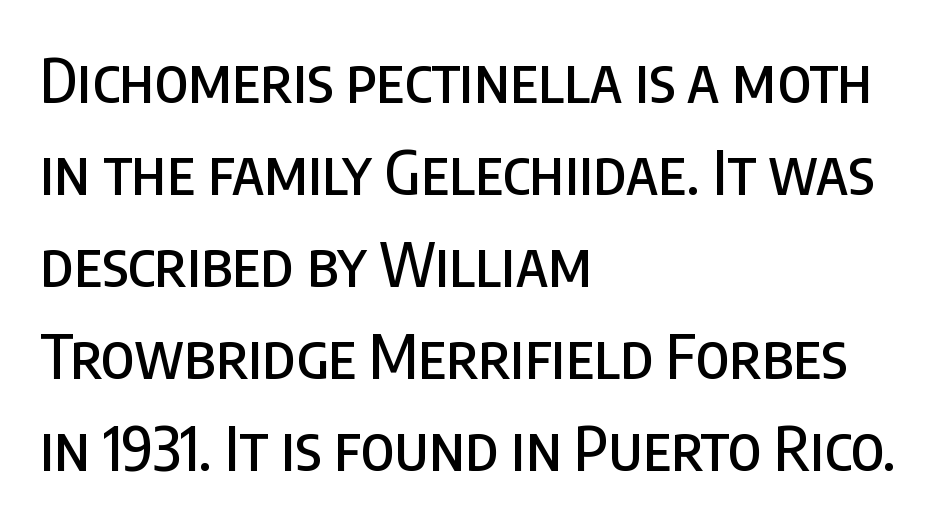
Q: Is the text italic (slanted)? A: No, it is upright.
Q: Is the typeface a serif or a sans-serif typeface? A: Sans-serif.
Q: Is the text underlined? A: No.
Q: How is the paragraph aligned? A: Left-aligned.
Q: Is the spacing between letters normal or unusually wide? A: Normal.
Q: Is the spacing between lines tight, normal or loose? A: Normal.
Q: Width (condensed, normal, or wide)? A: Condensed.
Q: Stroke contrast? A: Low.
Q: x-height? A: Large.
Q: Monospaced? A: No.
